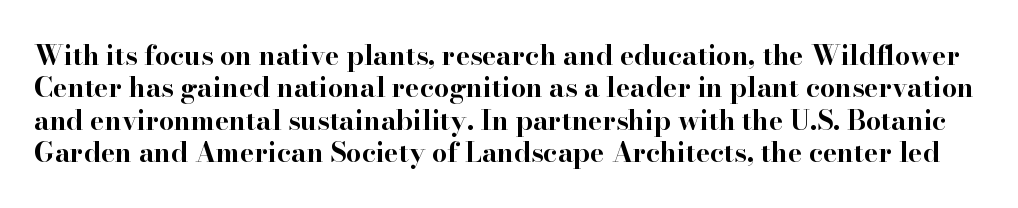
Q: Is the text bold? A: Yes.
Q: Is the text italic (slanted)? A: No, it is upright.
Q: Is the text underlined? A: No.
Q: Is the spacing between letters normal or unusually wide? A: Normal.
